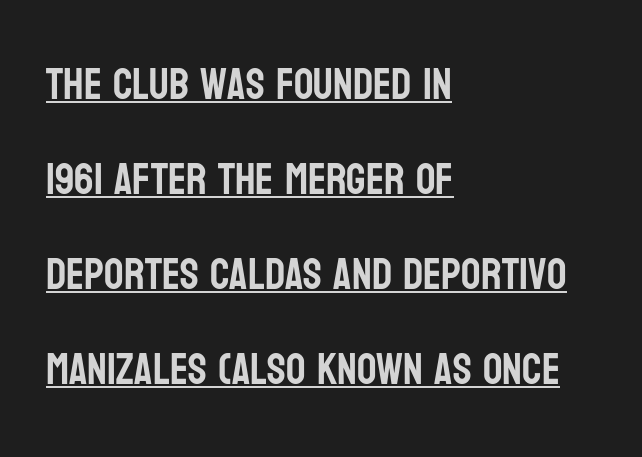
{"serif": "no", "italic": "no", "width": "condensed", "stroke_contrast": "low", "x_height": "large", "monospaced": "no", "underline": "yes", "align": "left", "line_spacing": "loose", "line_spacing_ratio": 2.21, "letter_spacing": "normal", "letter_spacing_em": 0.0, "glyph_px": 43}
